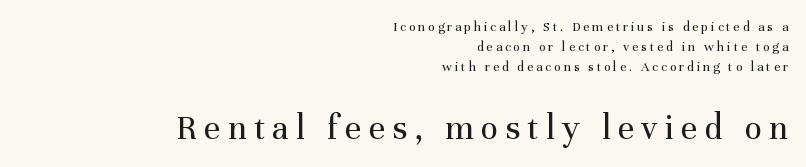
{"serif": "yes", "italic": "no", "bold": "no", "weight": "regular", "width": "normal", "stroke_contrast": "medium", "x_height": "medium", "monospaced": "no", "underline": "no", "align": "right", "line_spacing": "normal", "line_spacing_ratio": 1.43, "letter_spacing": "wide", "letter_spacing_em": 0.2, "larger_block": "second", "size_ratio": 2.57, "glyph_px": 36}
